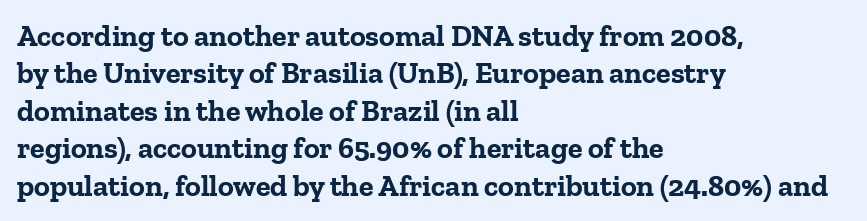
Think of a printed novel: that variable character pitch is what you see here. Typographically, this falls in the serif category. In terms of leading, this rendering sits right in the middle. The lettering holds an erect, upright posture throughout. The paragraph has a hard left edge and a soft right edge. Strokes here are thick enough to call this a true bold.
